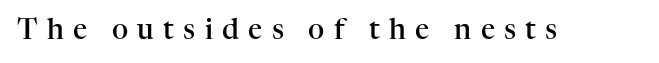
The passage shown is typed in a proportional face where columns would drift. Yep, those are serifs on the letters. Every stem runs plumb, perpendicular to the baseline. Letter spacing: wide. The passage shown is not underscored anywhere. Stems and bowls a touch heavier than normal — semibold.
